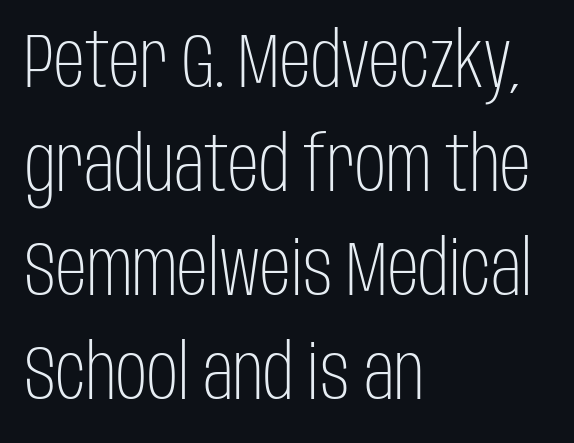
{"serif": "no", "italic": "no", "bold": "no", "weight": "light", "width": "condensed", "stroke_contrast": "low", "x_height": "large", "monospaced": "no", "underline": "no", "align": "left", "line_spacing": "normal", "line_spacing_ratio": 1.35, "letter_spacing": "normal", "letter_spacing_em": 0.0, "glyph_px": 77}
